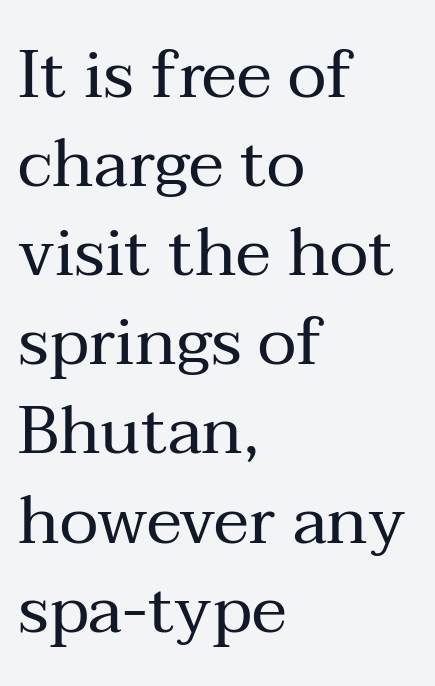
Q: Is the text bold? A: No.
Q: Is the text italic (slanted)? A: No, it is upright.
Q: Is the typeface a serif or a sans-serif typeface? A: Serif.
Q: Is the text underlined? A: No.
Q: How is the paragraph aligned? A: Left-aligned.
Q: Is the spacing between letters normal or unusually wide? A: Normal.
Q: Is the spacing between lines tight, normal or loose? A: Normal.
Q: Width (condensed, normal, or wide)? A: Normal.
Q: Stroke contrast? A: Medium.
Q: x-height? A: Medium.
Q: Monospaced? A: No.
